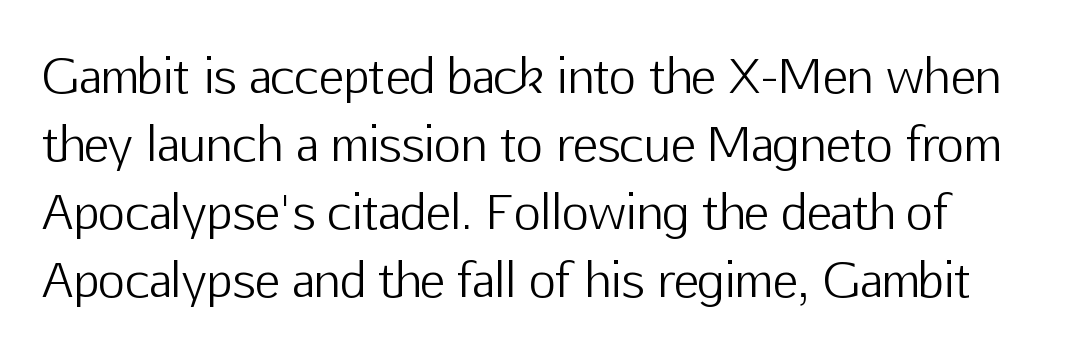
{"serif": "no", "italic": "no", "bold": "no", "weight": "light", "width": "normal", "stroke_contrast": "low", "x_height": "medium", "monospaced": "no", "underline": "no", "line_spacing": "normal", "line_spacing_ratio": 1.45, "letter_spacing": "normal", "letter_spacing_em": 0.0, "glyph_px": 47}
